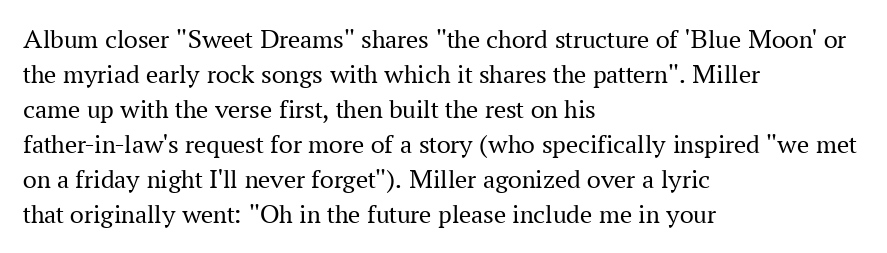
Q: Is the text bold? A: No.
Q: Is the text italic (slanted)? A: No, it is upright.
Q: Is the text underlined? A: No.
Q: How is the paragraph aligned? A: Left-aligned.
Q: Is the spacing between letters normal or unusually wide? A: Normal.
Q: Is the spacing between lines tight, normal or loose? A: Normal.
